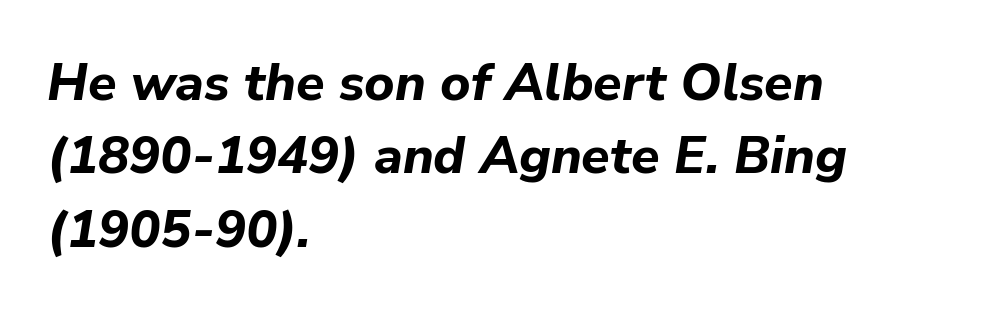
The ragged edge is on the right, which tells us the setting is flush left. Each word holds together tightly as a unit, with standard inter-letter gaps. In terms of leading, this rendering sits right in the middle. Its strokes are broad and dark, the hallmark of bold type. Tall strokes in this sample are angled rather than plumb. Lines of text with bare space underneath.
